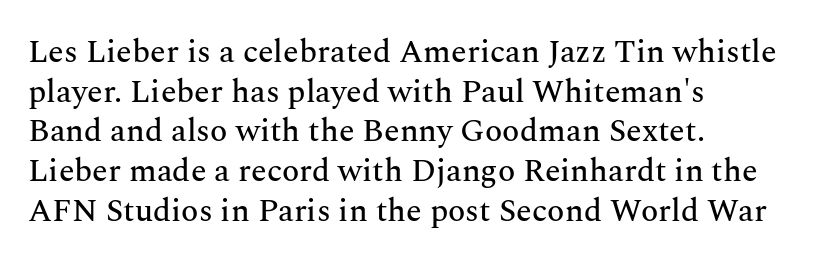
The image shows 32 px serif type, upright; set left-aligned, line spacing 1.24x, normal letter spacing, not underlined; medium stroke contrast and a medium x-height.
